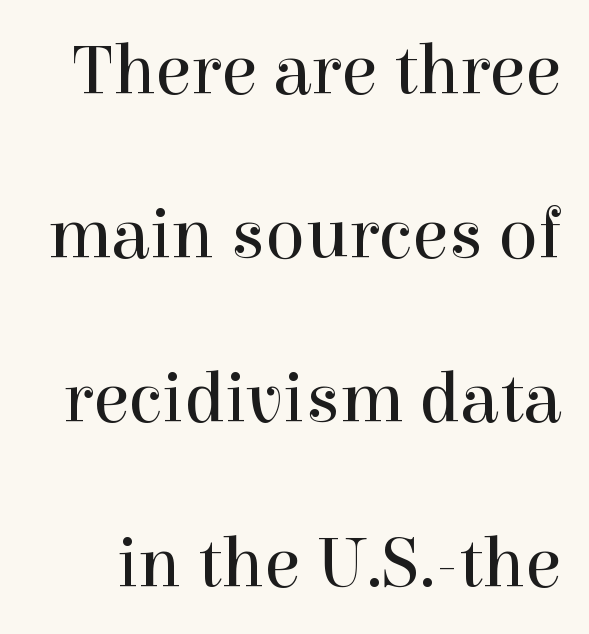
{"serif": "yes", "italic": "no", "bold": "no", "weight": "regular", "width": "normal", "x_height": "medium", "monospaced": "no", "underline": "no", "line_spacing": "loose", "line_spacing_ratio": 2.25, "letter_spacing": "normal", "letter_spacing_em": 0.0, "glyph_px": 73}
